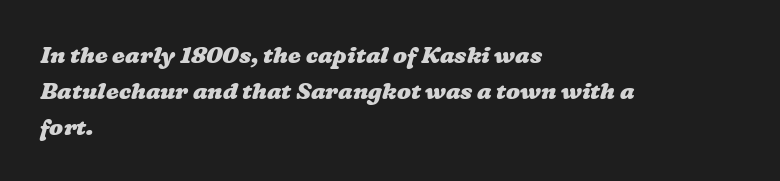
The image shows 23 px bold type; set left-aligned, normal line spacing (1.56x), normal letter spacing, not underlined.
